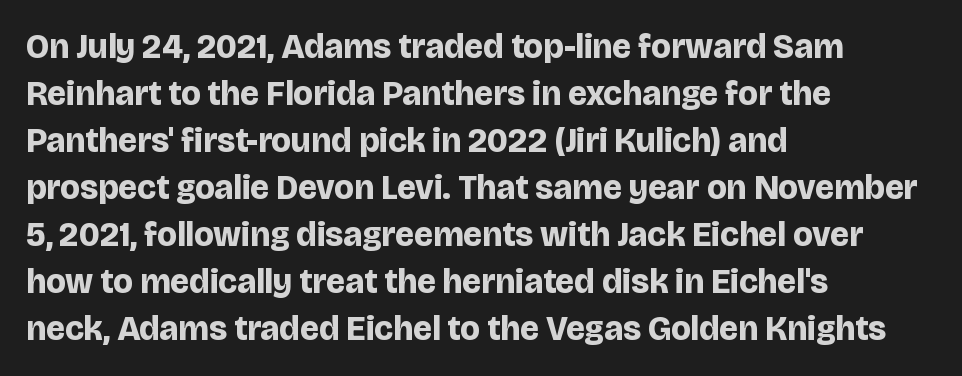
Q: Is the text bold? A: Yes.
Q: Is the text italic (slanted)? A: No, it is upright.
Q: Is the typeface a serif or a sans-serif typeface? A: Sans-serif.
Q: Is the text underlined? A: No.
Q: How is the paragraph aligned? A: Left-aligned.
Q: Is the spacing between letters normal or unusually wide? A: Normal.
Q: Is the spacing between lines tight, normal or loose? A: Normal.
Q: Width (condensed, normal, or wide)? A: Normal.
Q: Stroke contrast? A: Low.
Q: x-height? A: Large.
Q: Monospaced? A: No.
